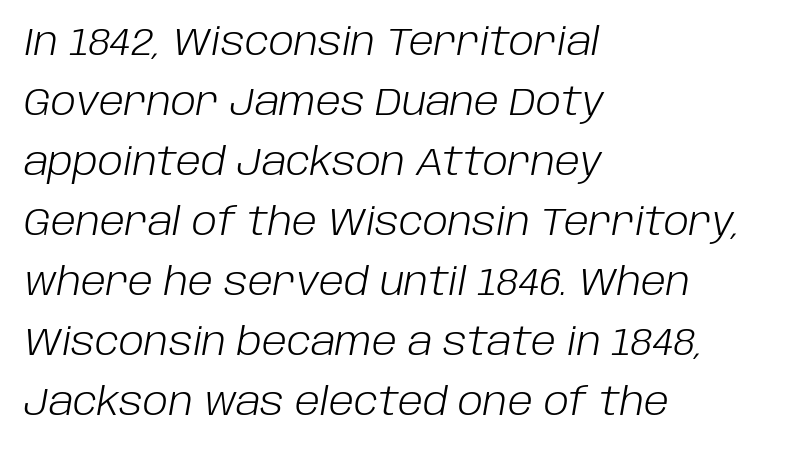
Q: Is the text bold? A: No.
Q: Is the text italic (slanted)? A: Yes, it leans right by about 10 degrees.
Q: Is the text underlined? A: No.
Q: How is the paragraph aligned? A: Left-aligned.
Q: Is the spacing between letters normal or unusually wide? A: Normal.
Q: Is the spacing between lines tight, normal or loose? A: Normal.
Q: Width (condensed, normal, or wide)? A: Normal.
Q: Stroke contrast? A: Low.
Q: x-height? A: Large.
Q: Monospaced? A: No.
